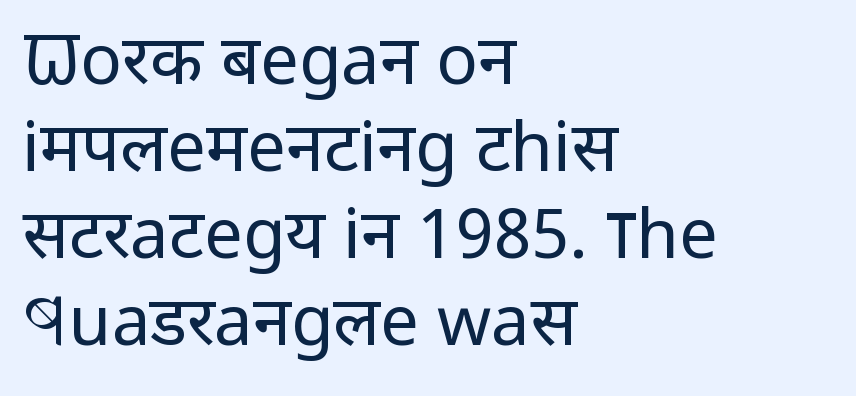
{"serif": "no", "italic": "no", "bold": "no", "weight": "regular", "width": "normal", "stroke_contrast": "low", "x_height": "medium", "monospaced": "no", "underline": "no", "align": "left", "line_spacing": "normal", "line_spacing_ratio": 1.26, "letter_spacing": "normal", "letter_spacing_em": 0.0, "glyph_px": 69}
